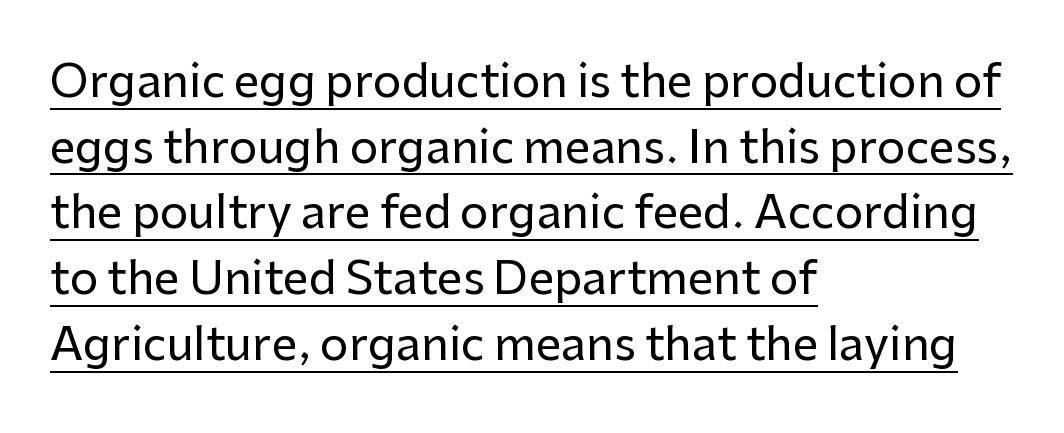
{"serif": "no", "italic": "no", "width": "normal", "stroke_contrast": "low", "x_height": "medium", "monospaced": "no", "underline": "yes", "align": "left", "line_spacing": "normal", "line_spacing_ratio": 1.46, "letter_spacing": "normal", "letter_spacing_em": 0.0, "glyph_px": 45}
